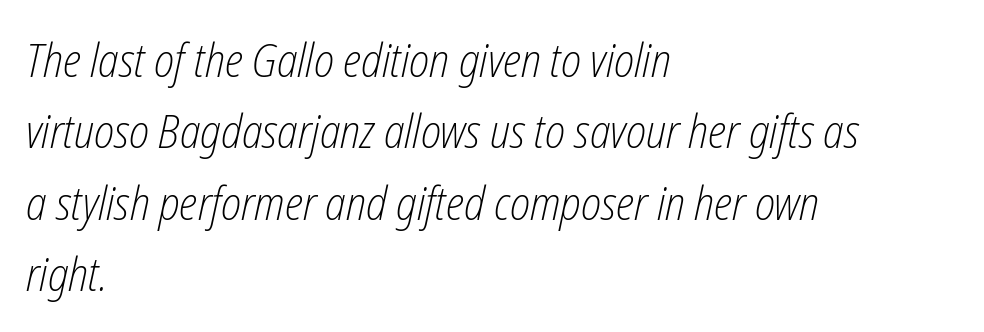
{"italic": "yes", "lean": "right", "slant_degrees": 12, "bold": "no", "weight": "light", "width": "condensed", "stroke_contrast": "low", "x_height": "medium", "monospaced": "no", "underline": "no", "align": "left", "line_spacing": "normal", "line_spacing_ratio": 1.52, "letter_spacing": "normal", "letter_spacing_em": 0.0, "glyph_px": 47}
